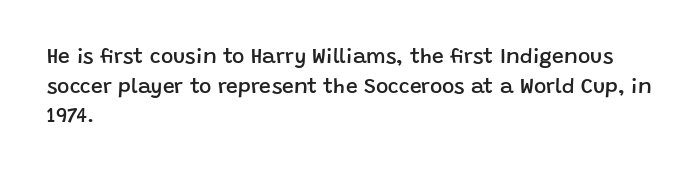
Q: Is the text bold? A: Semi-bold.
Q: Is the text italic (slanted)? A: No, it is upright.
Q: Is the text underlined? A: No.
Q: How is the paragraph aligned? A: Left-aligned.
Q: Is the spacing between letters normal or unusually wide? A: Normal.
Q: Is the spacing between lines tight, normal or loose? A: Normal.
